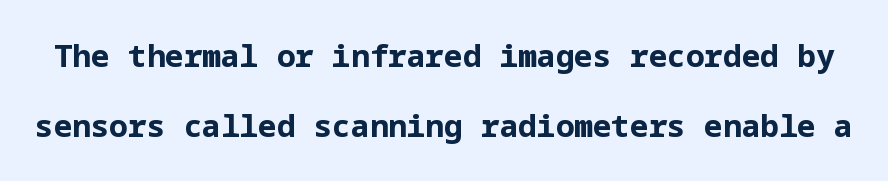
{"serif": "no", "italic": "no", "bold": "yes", "weight": "bold", "width": "normal", "stroke_contrast": "low", "x_height": "medium", "underline": "no", "line_spacing": "loose", "line_spacing_ratio": 2.27, "letter_spacing": "normal", "letter_spacing_em": 0.0, "glyph_px": 31}
